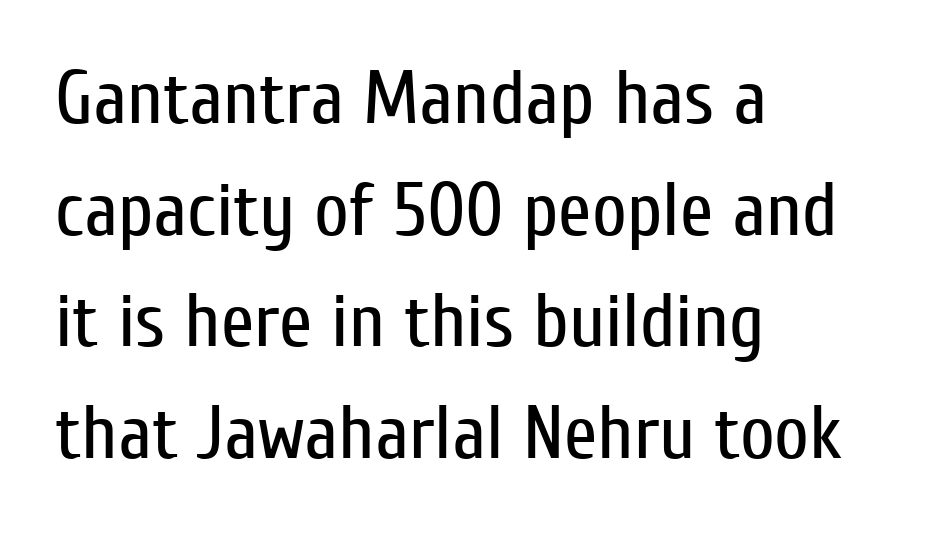
Q: Is the text bold? A: No.
Q: Is the text italic (slanted)? A: No, it is upright.
Q: Is the typeface a serif or a sans-serif typeface? A: Sans-serif.
Q: Is the text underlined? A: No.
Q: How is the paragraph aligned? A: Left-aligned.
Q: Is the spacing between letters normal or unusually wide? A: Normal.
Q: Is the spacing between lines tight, normal or loose? A: Normal.
Q: Width (condensed, normal, or wide)? A: Condensed.
Q: Stroke contrast? A: Low.
Q: x-height? A: Medium.
Q: Monospaced? A: No.
